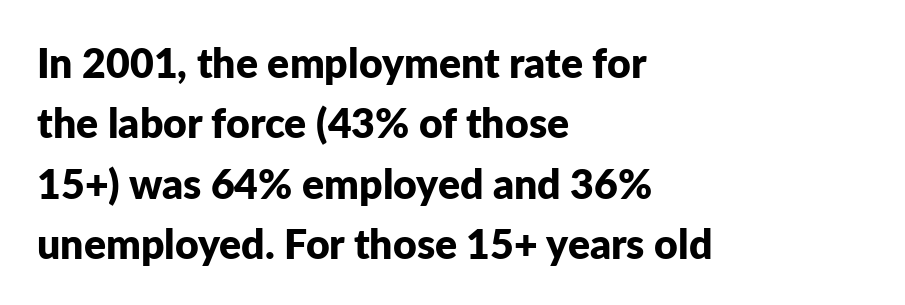
{"serif": "no", "italic": "no", "bold": "yes", "weight": "bold", "width": "normal", "stroke_contrast": "low", "x_height": "medium", "monospaced": "no", "underline": "no", "align": "left", "line_spacing": "normal", "line_spacing_ratio": 1.47, "letter_spacing": "normal", "letter_spacing_em": 0.0, "glyph_px": 41}
